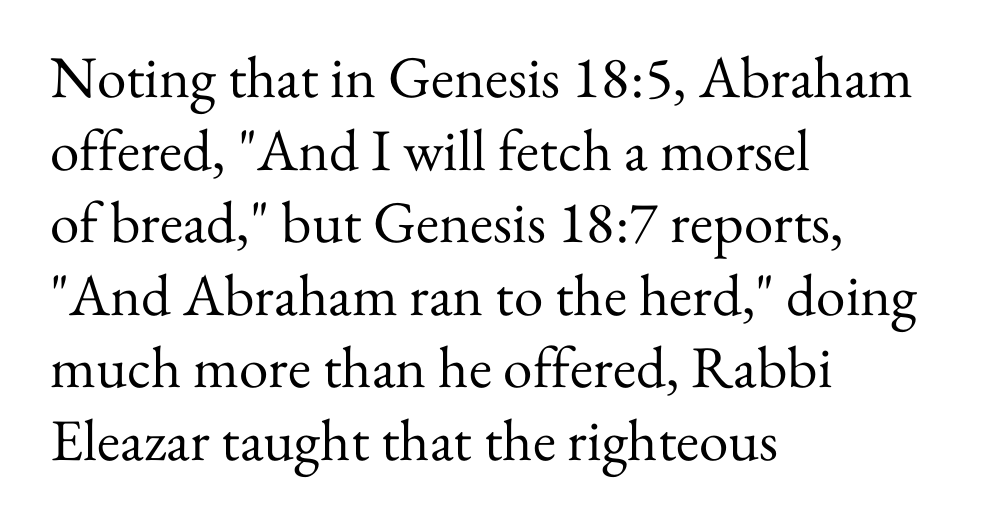
The image shows 59 px regular-weight serif type, upright; set left-aligned, line spacing 1.23x, normal letter spacing, not underlined; medium stroke contrast and a small x-height.
